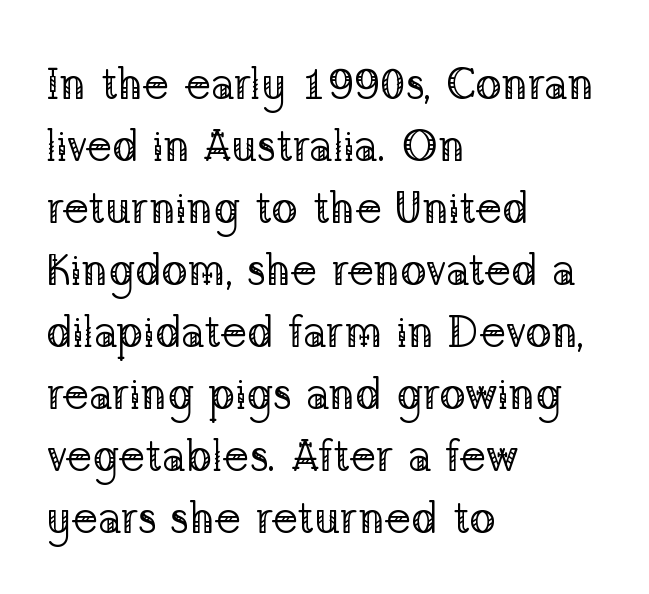
{"serif": "yes", "italic": "no", "bold": "no", "weight": "regular", "width": "normal", "stroke_contrast": "low", "x_height": "medium", "monospaced": "no", "underline": "no", "align": "left", "line_spacing": "normal", "line_spacing_ratio": 1.41, "letter_spacing": "normal", "letter_spacing_em": 0.0, "glyph_px": 44}
